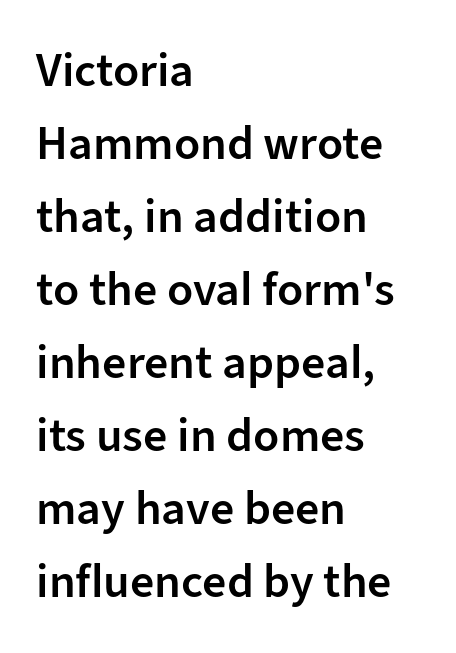
The face used here is proportionally spaced, like ordinary book or web type. A bit beefed up — I'd call it semibold rather than bold. Serifs: no, the terminals of the letterforms are clean. The rag falls on the right side of this text block.
